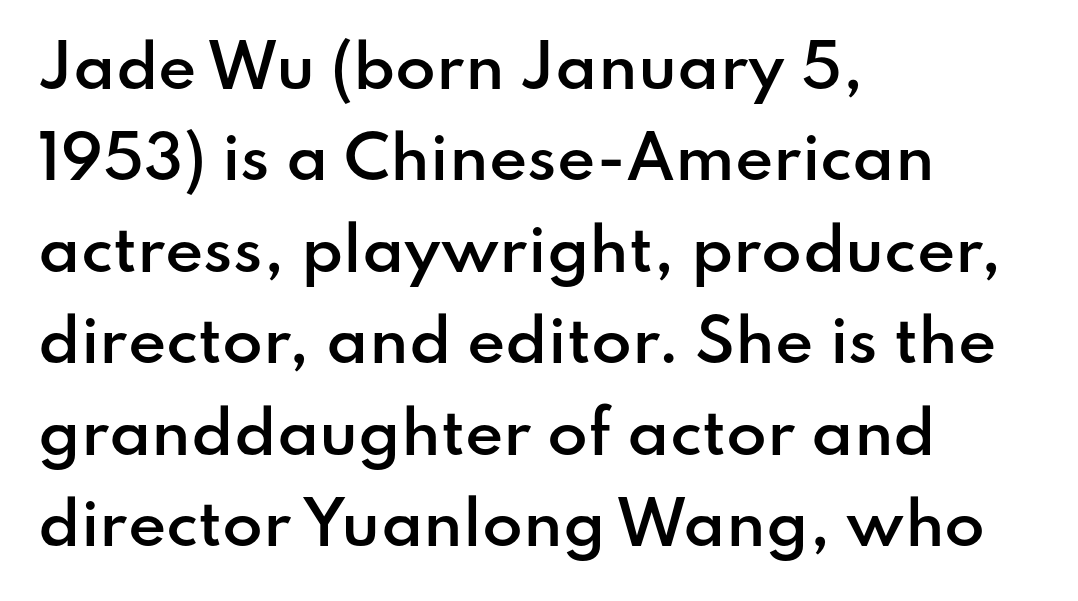
{"serif": "no", "italic": "no", "bold": "semi", "weight": "semibold", "width": "normal", "stroke_contrast": "low", "x_height": "small", "monospaced": "no", "underline": "no", "align": "left", "line_spacing": "normal", "line_spacing_ratio": 1.55, "letter_spacing": "normal", "letter_spacing_em": 0.0, "glyph_px": 59}
